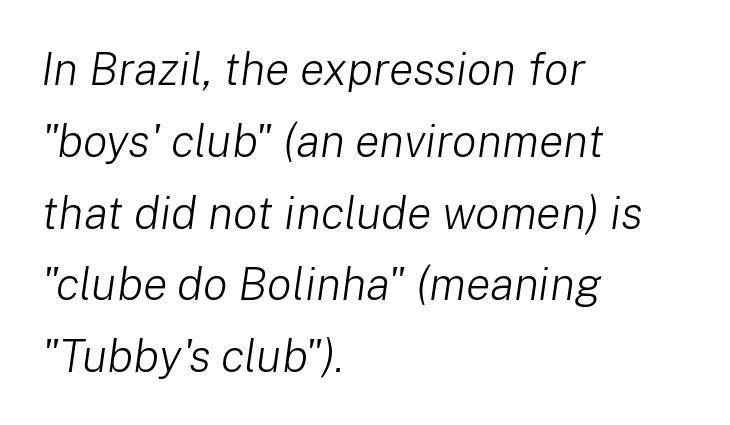
Q: Is the text bold? A: No.
Q: Is the text italic (slanted)? A: Yes, it leans right by about 8 degrees.
Q: Is the text underlined? A: No.
Q: How is the paragraph aligned? A: Left-aligned.
Q: Is the spacing between letters normal or unusually wide? A: Normal.
Q: Is the spacing between lines tight, normal or loose? A: Normal.
Q: Width (condensed, normal, or wide)? A: Normal.
Q: Stroke contrast? A: Low.
Q: x-height? A: Medium.
Q: Monospaced? A: No.
